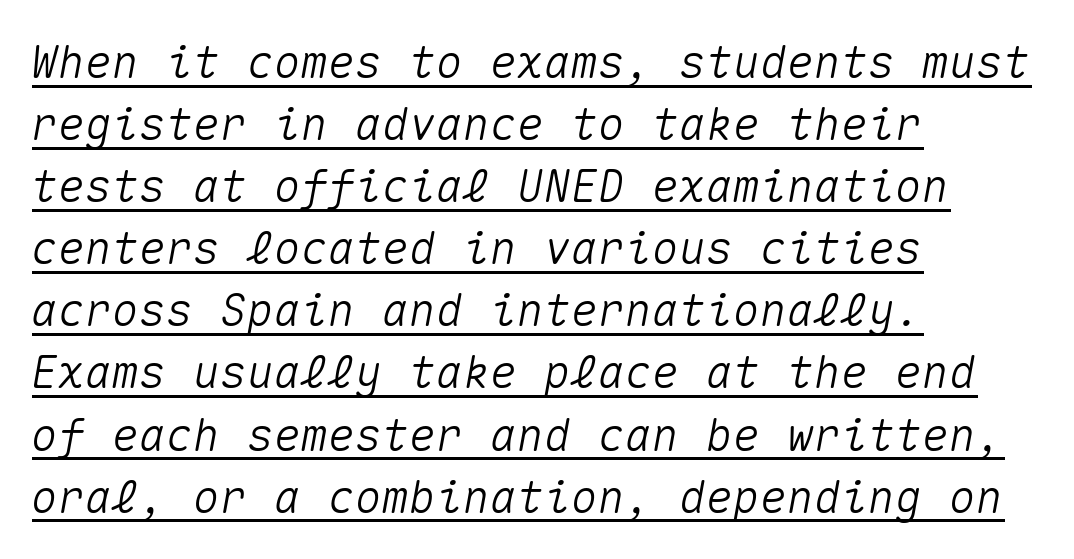
Q: Is the text italic (slanted)? A: Yes, it leans right by about 10 degrees.
Q: Is the text underlined? A: Yes.
Q: How is the paragraph aligned? A: Left-aligned.
Q: Is the spacing between letters normal or unusually wide? A: Normal.
Q: Is the spacing between lines tight, normal or loose? A: Normal.
Q: Width (condensed, normal, or wide)? A: Normal.
Q: Stroke contrast? A: Medium.
Q: x-height? A: Medium.
Q: Monospaced? A: Yes.
